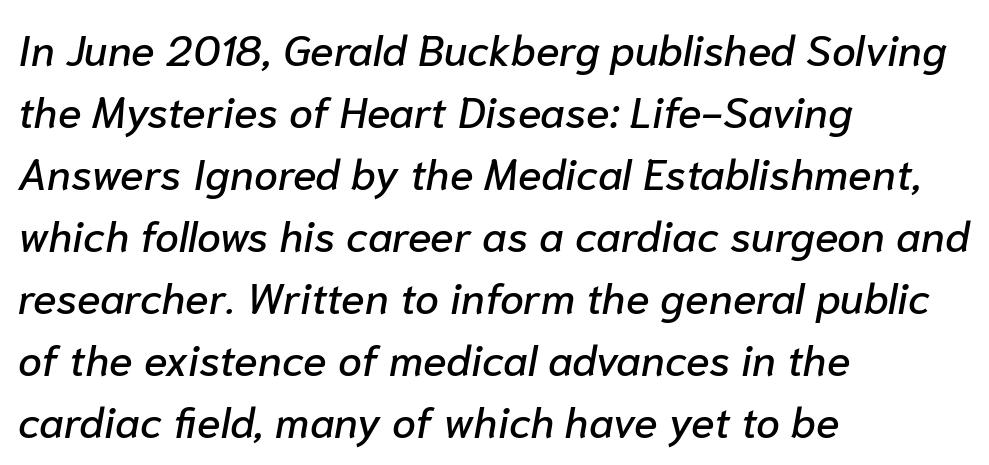
Leading matches the norm, producing a regular column. Honestly, there is no underline to notice here at all. The paragraph shown leans on its left margin. This is oblique type, the kind used for emphasis or titles.
